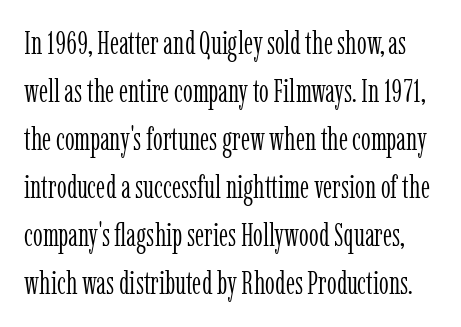
{"serif": "yes", "italic": "no", "bold": "no", "weight": "light", "width": "condensed", "stroke_contrast": "low", "x_height": "medium", "monospaced": "no", "underline": "no", "line_spacing": "normal", "line_spacing_ratio": 1.55, "letter_spacing": "normal", "letter_spacing_em": 0.0, "glyph_px": 31}
